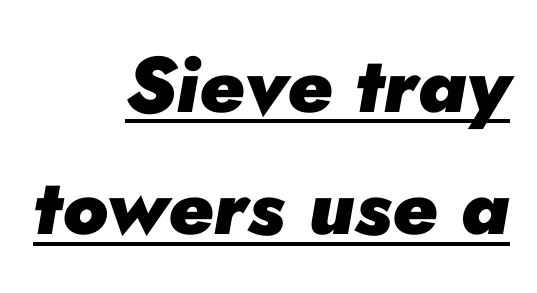
The image shows 78 px heavy type, italic (leaning right); set right-aligned, normal line spacing (1.57x), normal letter spacing, underlined; low stroke contrast and a small x-height.
